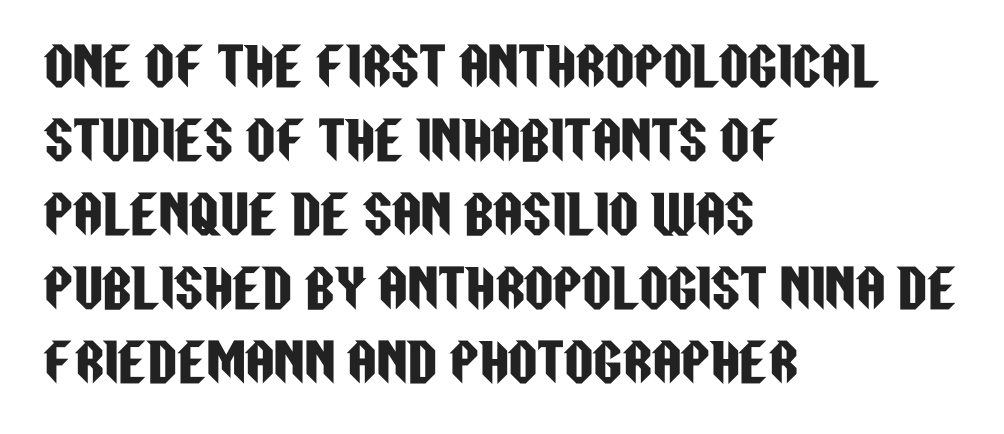
The face used here is proportionally spaced, like ordinary book or web type. The leading is moderate, giving the passage an even texture. The setting favours the left margin, as ordinary paragraphs usually do. The type family on display is of the sans-serif kind.
